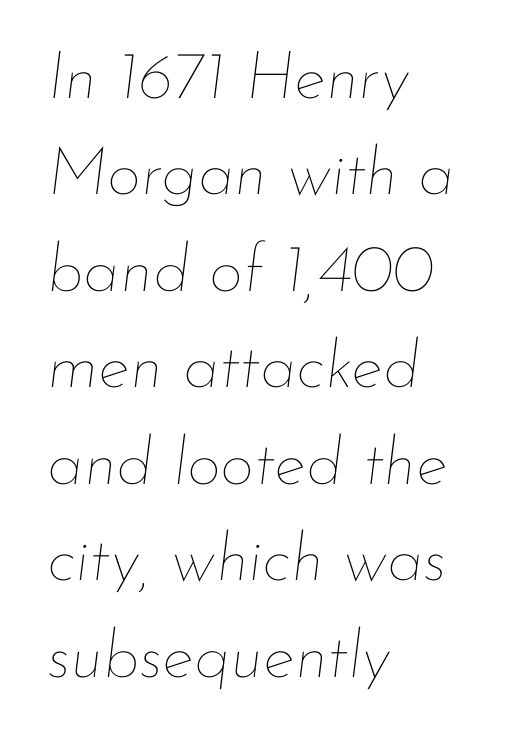
The image shows 67 px thin type, italic (leaning right); set left-aligned, normal line spacing (1.44x), normal letter spacing, not underlined; low stroke contrast and a small x-height.
